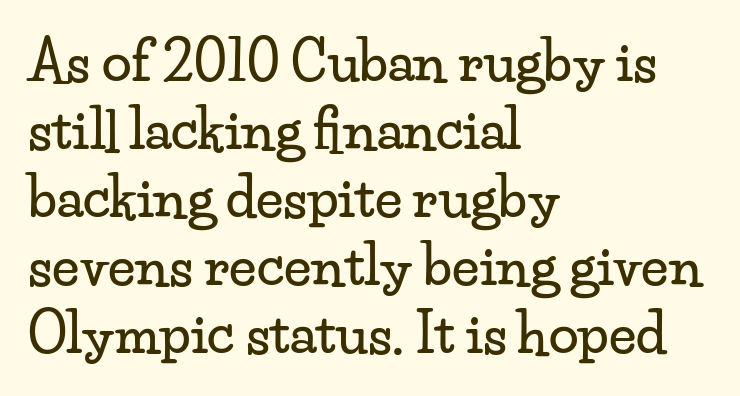
The image shows 54 px wide serif type, upright; set left-aligned, normal line spacing (1.26x), normal letter spacing, not underlined; low stroke contrast and a small x-height.
